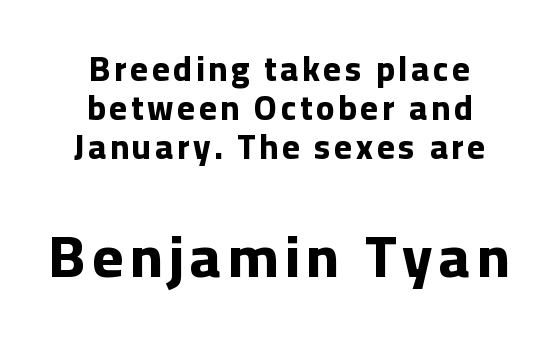
The image shows 59 px bold sans-serif type, upright; set centered, tight line spacing (1.15x), not underlined; the second (bottom) block is 1.74x larger; low stroke contrast and a medium x-height.
